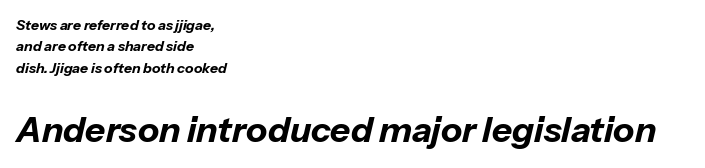
The image shows 35 px bold type, italic (leaning right); set left-aligned, normal line spacing (1.53x), normal letter spacing, not underlined; the second (bottom) block is 2.5x larger; low stroke contrast and a medium x-height.
